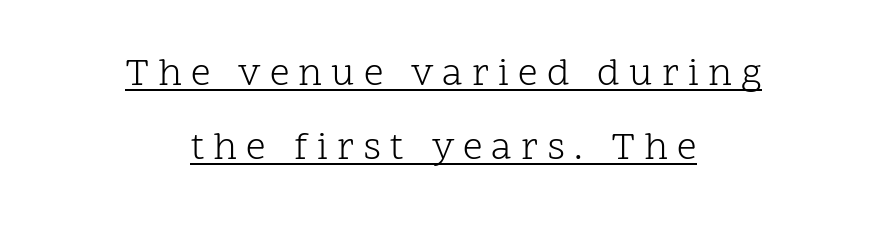
Underlining? Definitely there. The face used here is proportionally spaced, like ordinary book or web type. Here the glyphs are tracked loosely, breaking word shapes into spaced letters. Ascenders rise straight up at ninety degrees.
